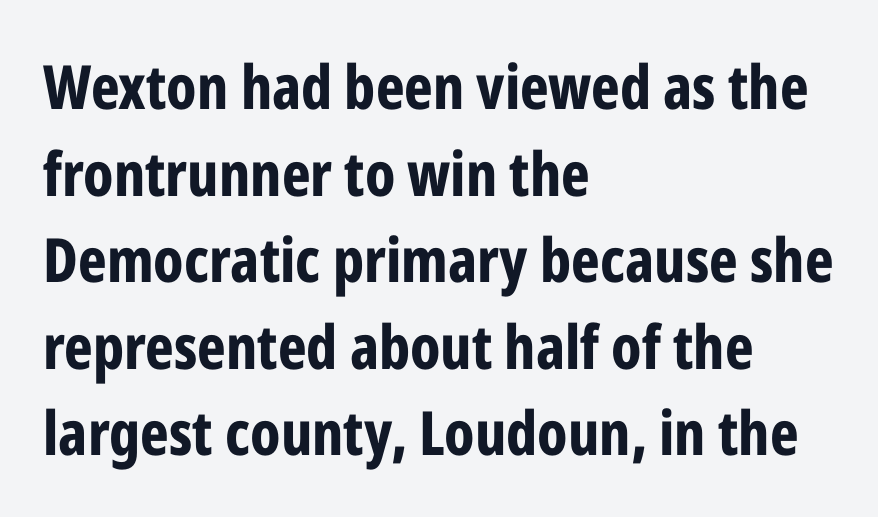
The image shows 61 px bold, condensed sans-serif type, upright; set left-aligned, normal line spacing (1.42x), normal letter spacing, not underlined; low stroke contrast and a medium x-height.
